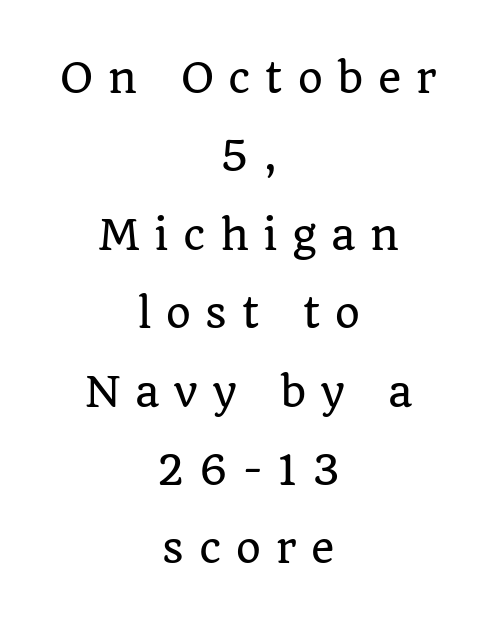
{"serif": "yes", "italic": "no", "width": "normal", "stroke_contrast": "low", "x_height": "large", "monospaced": "no", "underline": "no", "align": "center", "line_spacing": "loose", "line_spacing_ratio": 1.96, "letter_spacing": "wide", "letter_spacing_em": 0.37, "glyph_px": 40}
